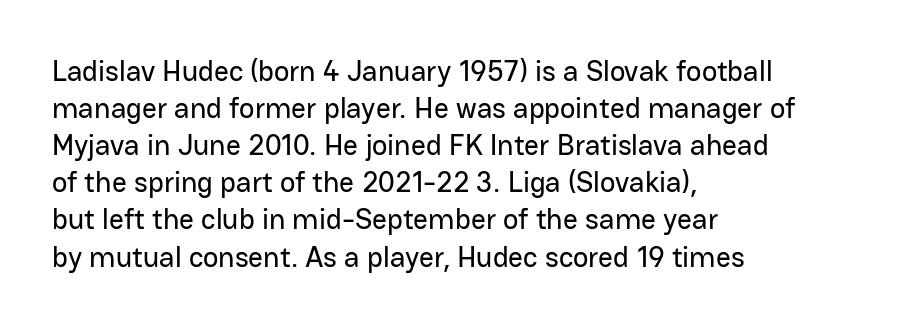
Has an underline been added? It has not. Is the letter spacing exaggerated? No — it looks like the ordinary default. Is this a fixed-width face? No — the glyphs have proportional, varying widths. It's the straight-up-and-down kind of type. Horizontally, the lines are justified to the leading edge only.
